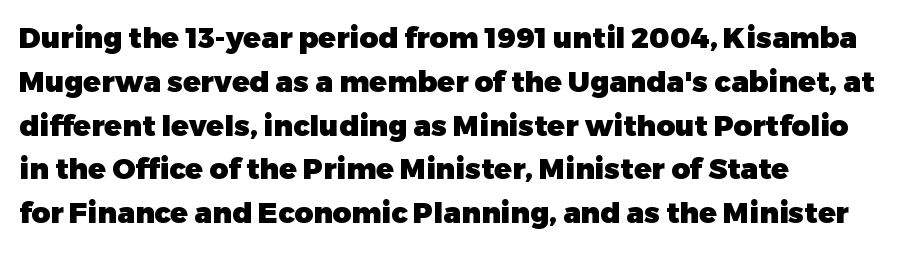
The image shows 29 px heavy sans-serif type, upright; set left-aligned, normal line spacing (1.51x), normal letter spacing, not underlined; low stroke contrast and a medium x-height.
